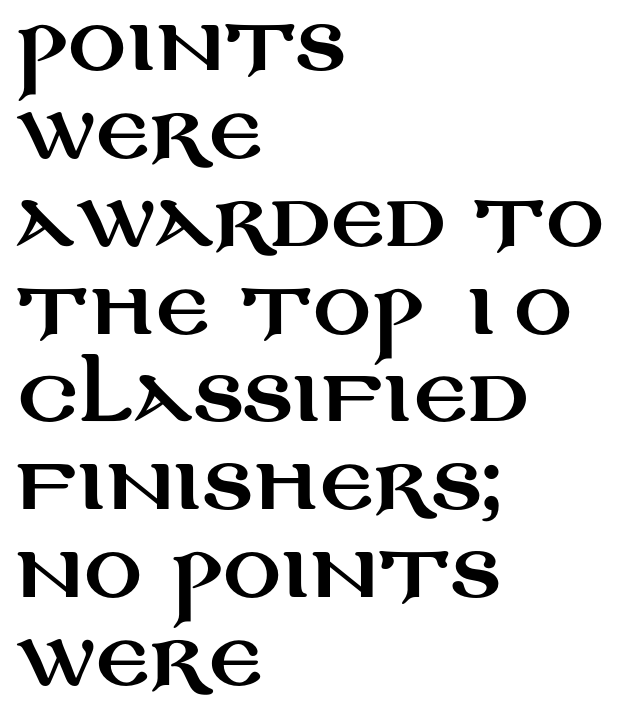
The image shows 72 px wide sans-serif type, upright; set left-aligned, line spacing 1.22x, normal letter spacing, not underlined; medium stroke contrast and a large x-height.
